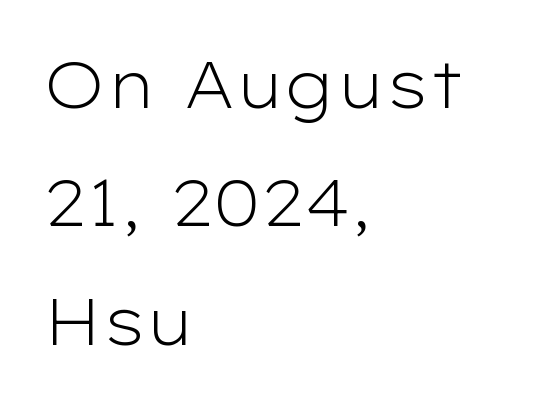
{"serif": "no", "italic": "no", "bold": "no", "weight": "light", "width": "wide", "stroke_contrast": "low", "x_height": "medium", "monospaced": "no", "underline": "no", "align": "left", "line_spacing_ratio": 1.82, "letter_spacing": "normal", "letter_spacing_em": 0.0, "glyph_px": 65}
